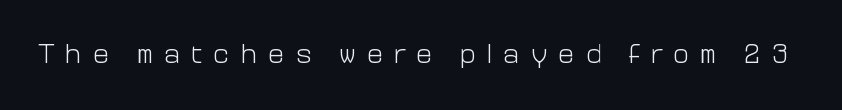
The image shows 28 px light sans-serif type, upright; set unusually wide letter spacing (+0.38 em), not underlined; low stroke contrast and a medium x-height.
